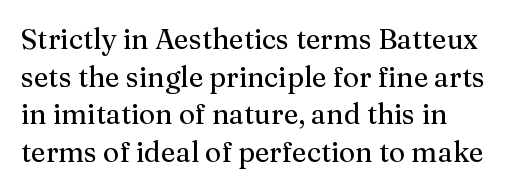
The baseline area is clear. Each new line begins a customary step beneath the previous one. The letters carry serifs — small finishing strokes at the ends of their stems. The lines are quadded left. If you drew a line through each stem, it would be perfectly vertical.
